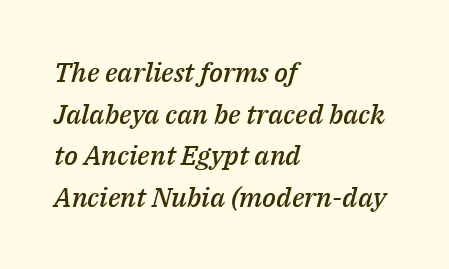
{"italic": "yes", "lean": "right", "slant_degrees": 14, "bold": "semi", "underline": "no", "align": "left", "line_spacing": "normal", "line_spacing_ratio": 1.54, "letter_spacing": "normal", "letter_spacing_em": 0.0, "glyph_px": 27}
